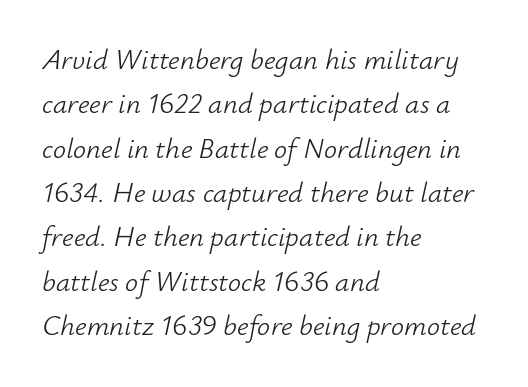
Q: Is the text bold? A: No.
Q: Is the text italic (slanted)? A: Yes, it leans right by about 12 degrees.
Q: Is the text underlined? A: No.
Q: How is the paragraph aligned? A: Left-aligned.
Q: Is the spacing between letters normal or unusually wide? A: Normal.
Q: Is the spacing between lines tight, normal or loose? A: Normal.
Q: Width (condensed, normal, or wide)? A: Normal.
Q: Stroke contrast? A: Low.
Q: x-height? A: Small.
Q: Monospaced? A: No.
